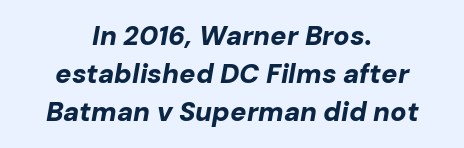
Vertical spacing — default. The specimen reads as italic at a glance. A full-strength bold gives these letters their thick strokes. Short note: letters normally spaced. Plain, unruled lines of type.
